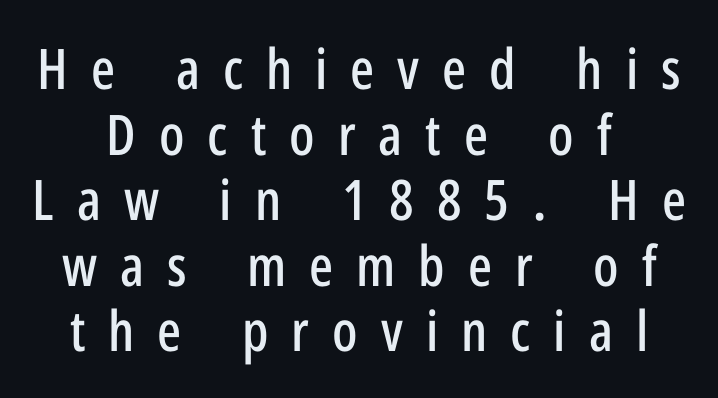
Q: Is the text italic (slanted)? A: No, it is upright.
Q: Is the typeface a serif or a sans-serif typeface? A: Sans-serif.
Q: Is the text underlined? A: No.
Q: How is the paragraph aligned? A: Centered.
Q: Is the spacing between letters normal or unusually wide? A: Unusually wide.
Q: Width (condensed, normal, or wide)? A: Condensed.
Q: Stroke contrast? A: Low.
Q: x-height? A: Medium.
Q: Monospaced? A: No.
